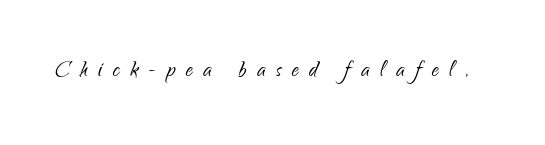
The image shows 28 px light, condensed sans-serif type; set unusually wide letter spacing (+0.38 em), not underlined; low stroke contrast and a small x-height.
